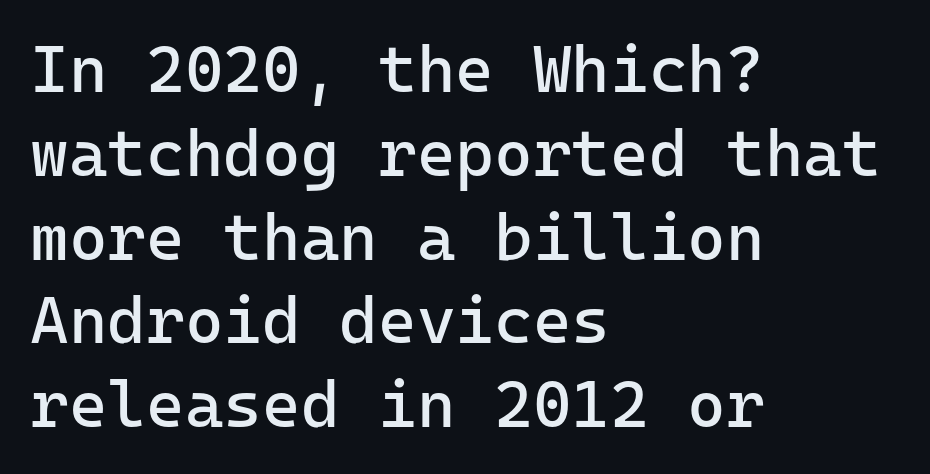
{"serif": "no", "italic": "no", "bold": "no", "weight": "regular", "width": "normal", "stroke_contrast": "low", "x_height": "medium", "underline": "no", "align": "left", "line_spacing": "normal", "line_spacing_ratio": 1.27, "letter_spacing": "normal", "letter_spacing_em": 0.0, "glyph_px": 66}
